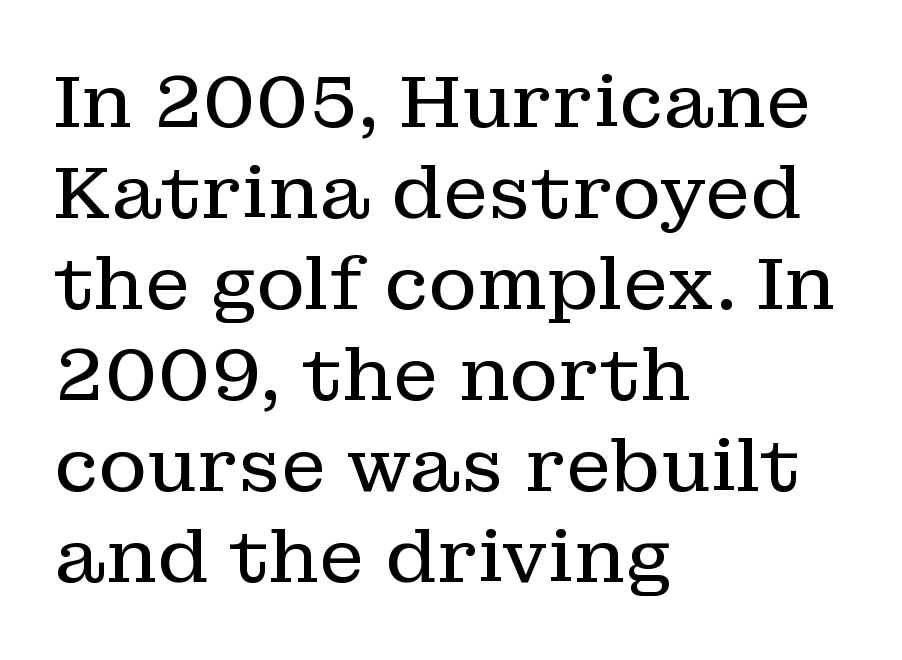
These lines stack with their left ends in a neat column. Serif or sans? Serif — the stroke terminals have little feet. These lines keep a tight, regular rhythm from letter to letter. Character widths vary here, with narrow letters taking less room than wide ones. Vertical strokes here are truly vertical. Each stroke keeps to a modest, everyday thickness or less.
